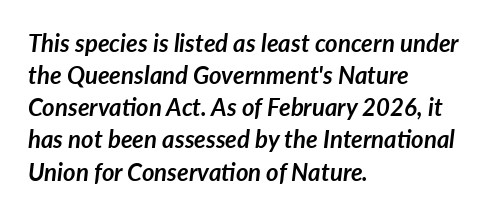
Q: Is the text bold? A: Yes.
Q: Is the text italic (slanted)? A: Yes, it leans right by about 7 degrees.
Q: Is the text underlined? A: No.
Q: How is the paragraph aligned? A: Left-aligned.
Q: Is the spacing between letters normal or unusually wide? A: Normal.
Q: Is the spacing between lines tight, normal or loose? A: Normal.
